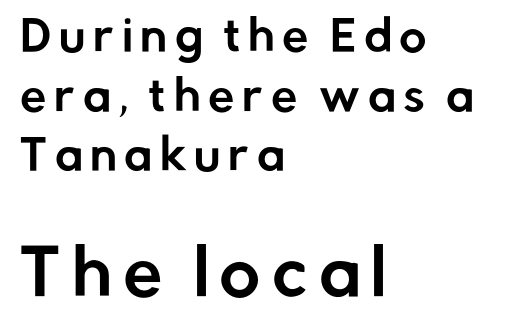
Q: Is the text italic (slanted)? A: No, it is upright.
Q: Is the typeface a serif or a sans-serif typeface? A: Sans-serif.
Q: Is the text underlined? A: No.
Q: How is the paragraph aligned? A: Left-aligned.
Q: Is the spacing between lines tight, normal or loose? A: Normal.
Q: Which block of text is set in a larger size, the first (top) or the second (bottom)? A: The second (bottom) one.
Q: Width (condensed, normal, or wide)? A: Normal.
Q: Stroke contrast? A: Low.
Q: x-height? A: Medium.
Q: Monospaced? A: No.
